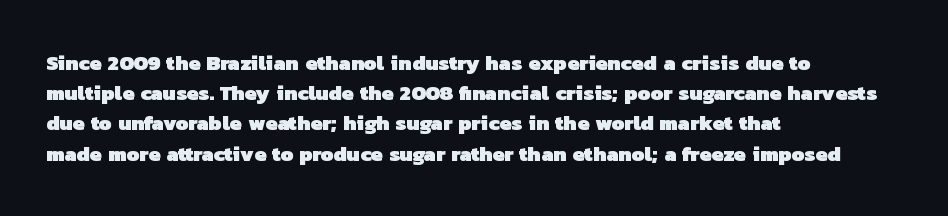
There is no visible air inserted between adjacent glyphs. The text block is weighted toward the left margin, trailing off unevenly rightward. Words float on clear page, feet unadorned. Vertical spacing — default. Students, this is bold: see how much ink each stroke carries.
